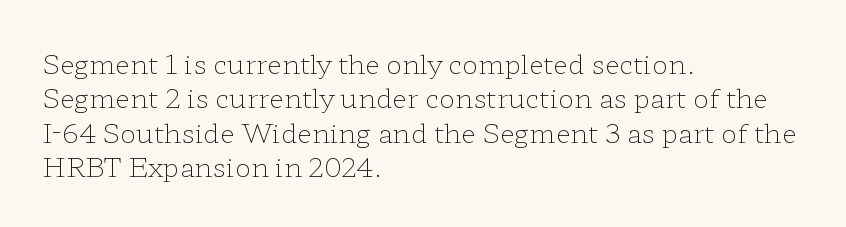
Q: Is the text bold? A: No.
Q: Is the text italic (slanted)? A: No, it is upright.
Q: Is the text underlined? A: No.
Q: How is the paragraph aligned? A: Left-aligned.
Q: Is the spacing between letters normal or unusually wide? A: Normal.
Q: Is the spacing between lines tight, normal or loose? A: Normal.
